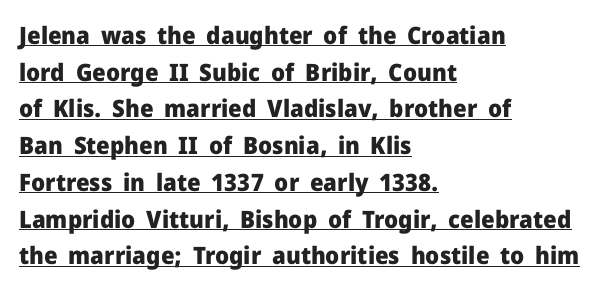
The image shows 24 px bold type, upright; set left-aligned, normal line spacing (1.53x), normal letter spacing, underlined.
